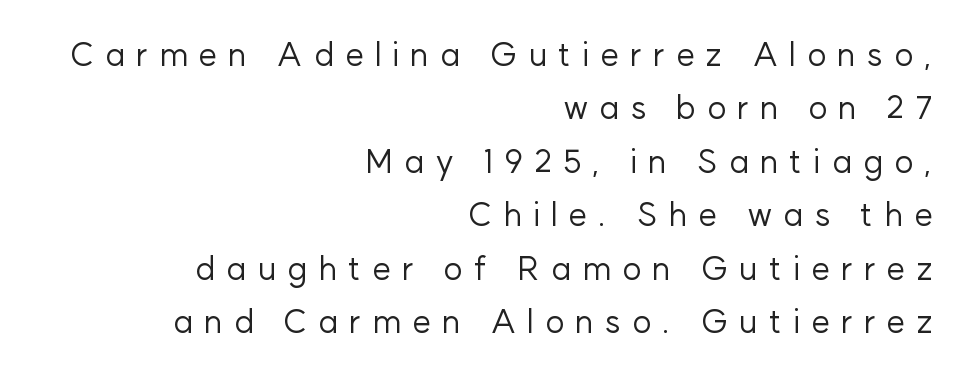
Classification — sans serif. Horizontal bands of white between lines are of average thickness. Observe the wide spacing: letters keep a clear distance from each other. Posture: upright roman.
